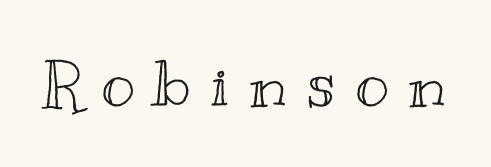
The image shows 64 px wide type, upright; set unusually wide letter spacing (+0.31 em), not underlined; a small x-height.
